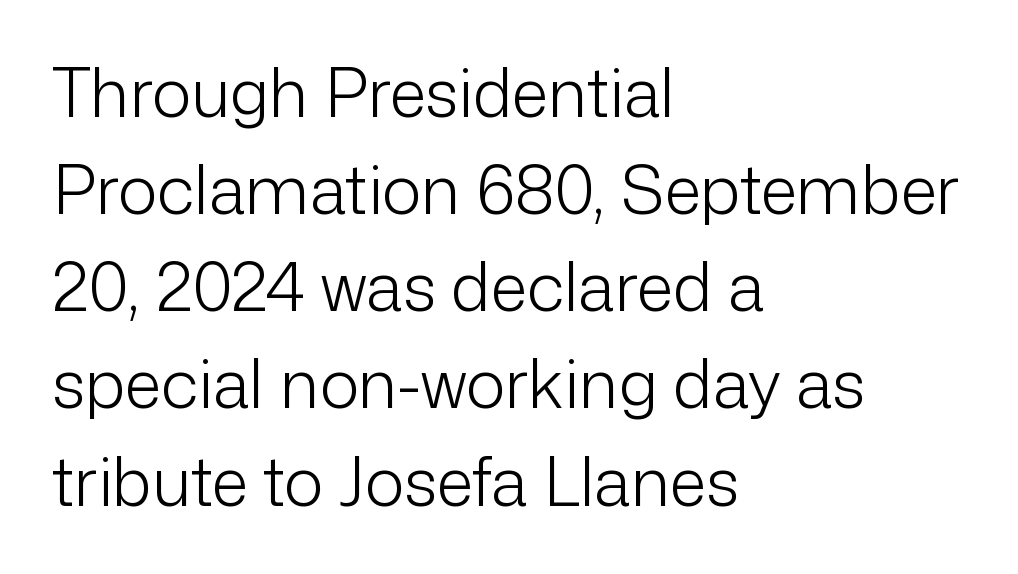
Stroke terminals: plain, sans-serif. The typesetting does not lean heavy: it is not bold. Letters rest on an invisible, unmarked baseline. The type is set solid horizontally, with unmodified tracking. Which margin do the lines hug? The left one — the right edge is uneven.
